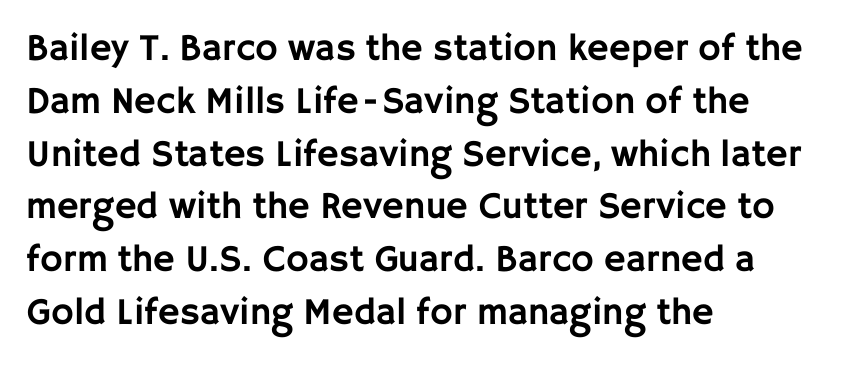
{"serif": "no", "italic": "no", "width": "normal", "stroke_contrast": "low", "x_height": "large", "monospaced": "no", "underline": "no", "align": "left", "line_spacing": "normal", "line_spacing_ratio": 1.39, "letter_spacing": "normal", "letter_spacing_em": 0.0, "glyph_px": 38}
